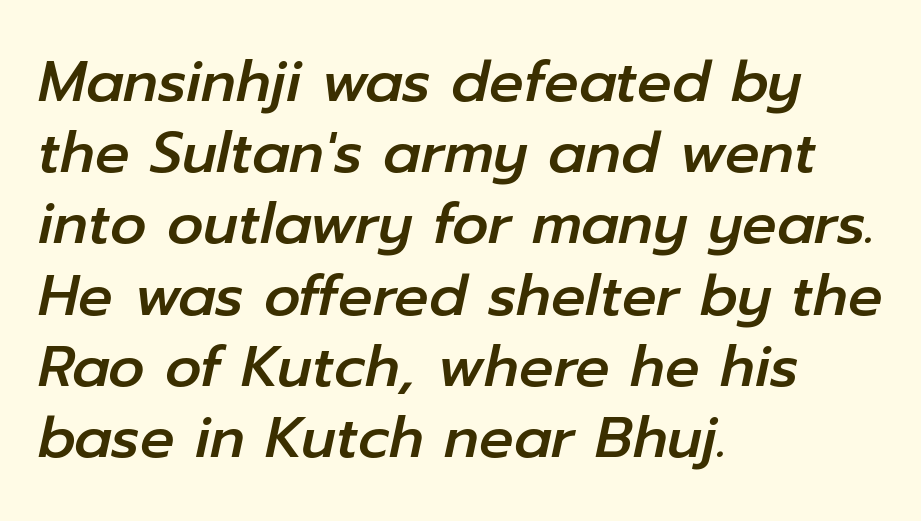
The image shows 57 px text type, italic (leaning right); set left-aligned, normal line spacing (1.25x), normal letter spacing, not underlined; low stroke contrast and a medium x-height.
